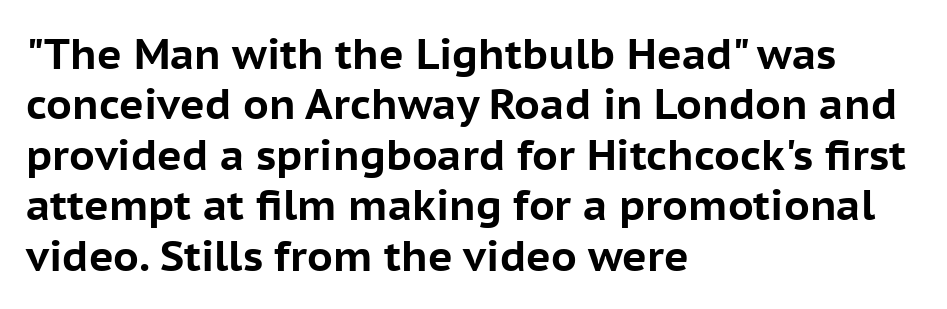
{"serif": "no", "italic": "no", "bold": "yes", "weight": "bold", "width": "normal", "stroke_contrast": "low", "x_height": "medium", "monospaced": "no", "underline": "no", "align": "left", "line_spacing_ratio": 1.2, "letter_spacing": "normal", "letter_spacing_em": 0.0, "glyph_px": 42}
